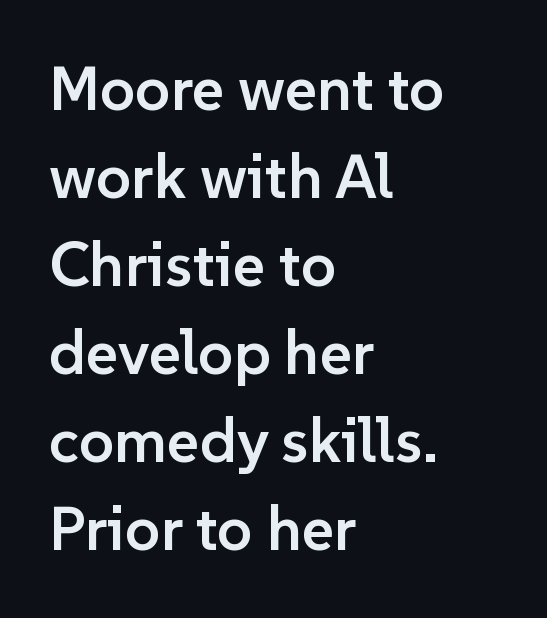
The image shows 62 px semibold sans-serif type, upright; set left-aligned, normal line spacing (1.42x), normal letter spacing, not underlined; low stroke contrast and a medium x-height.
